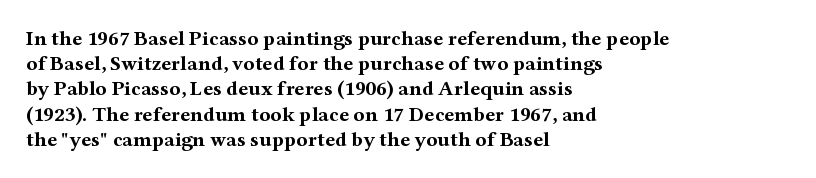
{"italic": "no", "bold": "yes", "underline": "no", "align": "left", "line_spacing_ratio": 1.2, "letter_spacing": "normal", "letter_spacing_em": 0.0, "glyph_px": 21}
